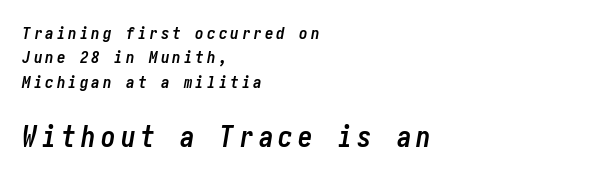
{"italic": "yes", "lean": "right", "slant_degrees": 10, "bold": "yes", "weight": "semibold", "width": "condensed", "stroke_contrast": "low", "x_height": "medium", "underline": "no", "align": "left", "line_spacing": "normal", "line_spacing_ratio": 1.43, "larger_block": "second", "size_ratio": 1.71, "glyph_px": 29}
